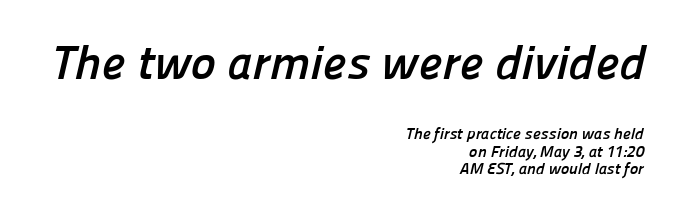
Note the varied advance widths — an 'i' is clearly narrower than an 'm'. A dark, heavy texture on the line: the type is bold. The letterforms sit shoulder to shoulder at normal distance. Does the type have serifs? No, each stem ends abruptly. A student would call this right alignment; a typographer would say flush right, rag left.
